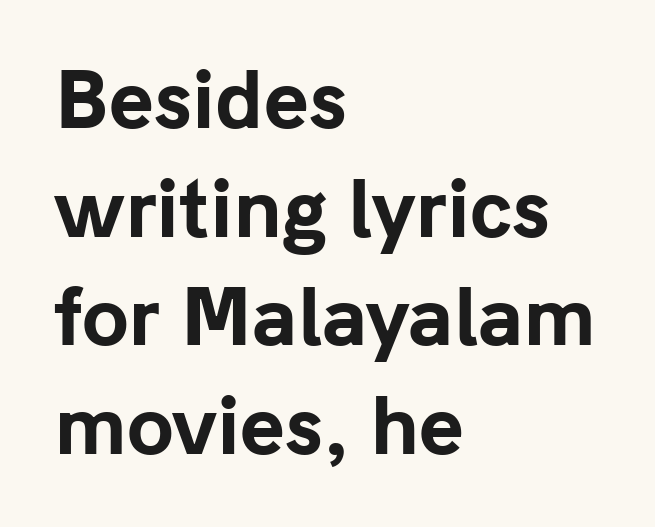
The letters advance in unequal steps, a hallmark of proportional type. In terms of leading, this rendering sits right in the middle. You can tell from the bare stems that sans-serif type was used. Heavy-handed strokes throughout: this text is bold. If you drew a line through each stem, it would be perfectly vertical.
